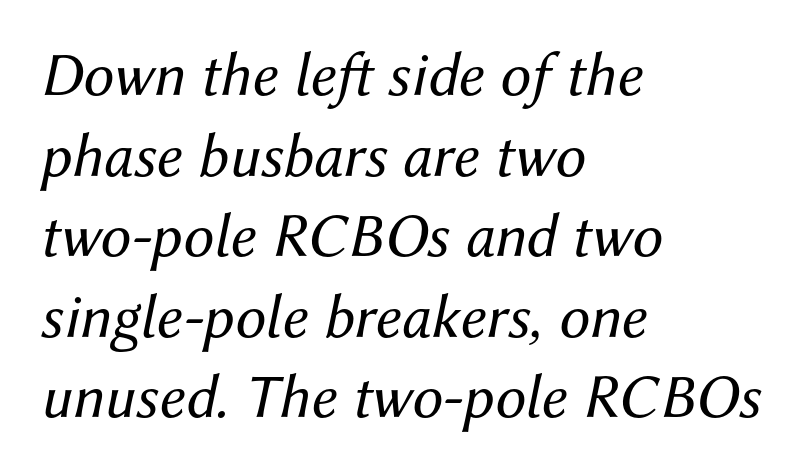
The image shows 62 px regular-weight type, italic (leaning right); set left-aligned, normal line spacing (1.3x), normal letter spacing, not underlined; medium stroke contrast and a medium x-height.
